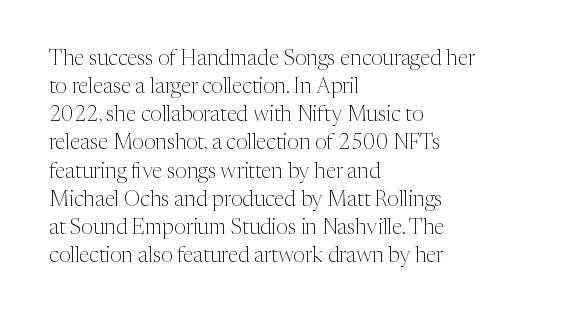
The image shows 21 px text type, upright; set left-aligned, normal line spacing (1.34x), normal letter spacing, not underlined.
